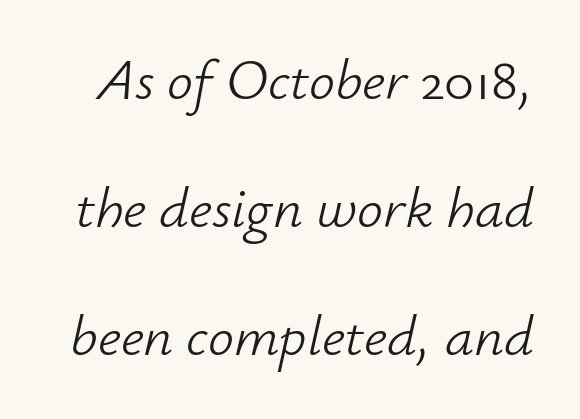
{"italic": "yes", "lean": "right", "slant_degrees": 12, "bold": "no", "weight": "light", "width": "normal", "stroke_contrast": "low", "x_height": "small", "monospaced": "no", "underline": "no", "line_spacing": "loose", "line_spacing_ratio": 2.21, "letter_spacing": "normal", "letter_spacing_em": 0.0, "glyph_px": 58}
